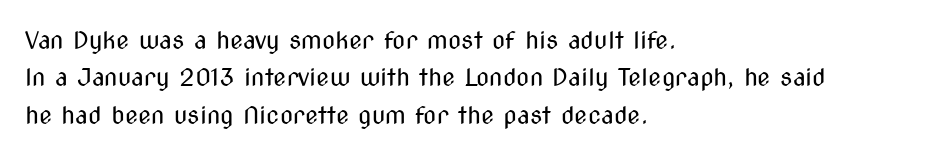
The image shows 24 px text type, upright; set left-aligned, normal line spacing (1.56x), normal letter spacing, not underlined.
